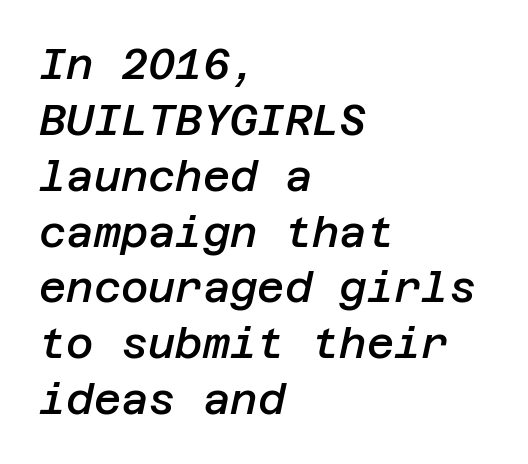
Q: Is the text bold? A: Semi-bold.
Q: Is the text italic (slanted)? A: Yes, it leans right by about 12 degrees.
Q: Is the text underlined? A: No.
Q: How is the paragraph aligned? A: Left-aligned.
Q: Is the spacing between letters normal or unusually wide? A: Normal.
Q: Is the spacing between lines tight, normal or loose? A: Normal.
Q: Width (condensed, normal, or wide)? A: Normal.
Q: Stroke contrast? A: Low.
Q: x-height? A: Large.
